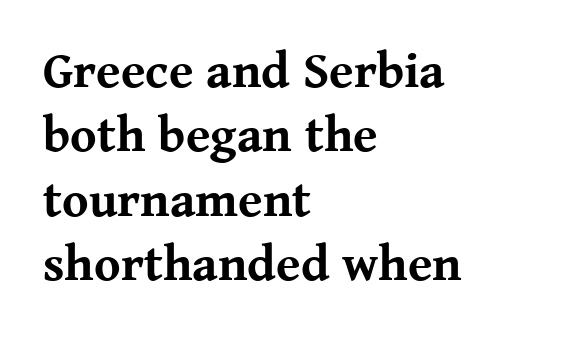
{"serif": "yes", "italic": "no", "bold": "yes", "weight": "bold", "width": "normal", "stroke_contrast": "medium", "x_height": "medium", "monospaced": "no", "underline": "no", "align": "left", "line_spacing": "normal", "line_spacing_ratio": 1.29, "letter_spacing": "normal", "letter_spacing_em": 0.0, "glyph_px": 50}
